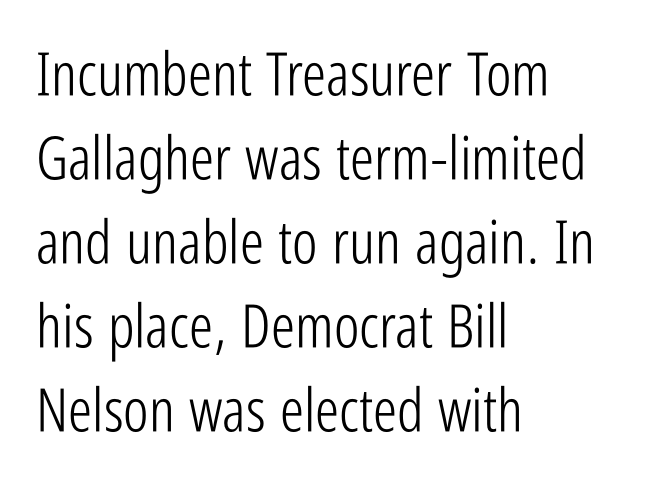
The image shows 60 px light, condensed sans-serif type, upright; set left-aligned, normal line spacing (1.4x), normal letter spacing, not underlined; low stroke contrast and a medium x-height.
